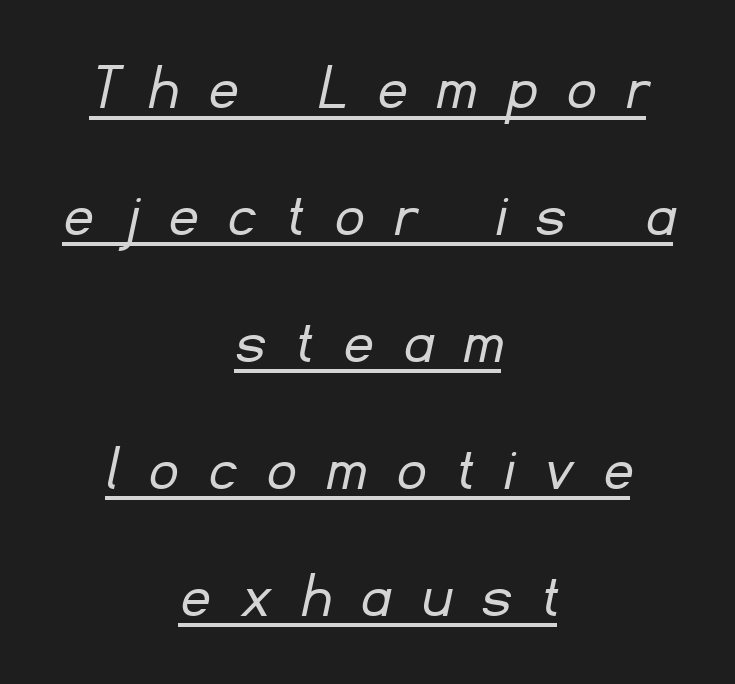
Q: Is the text bold? A: No.
Q: Is the typeface a serif or a sans-serif typeface? A: Sans-serif.
Q: Is the text underlined? A: Yes.
Q: How is the paragraph aligned? A: Centered.
Q: Is the spacing between letters normal or unusually wide? A: Unusually wide.
Q: Width (condensed, normal, or wide)? A: Normal.
Q: Stroke contrast? A: Low.
Q: x-height? A: Small.
Q: Monospaced? A: No.
